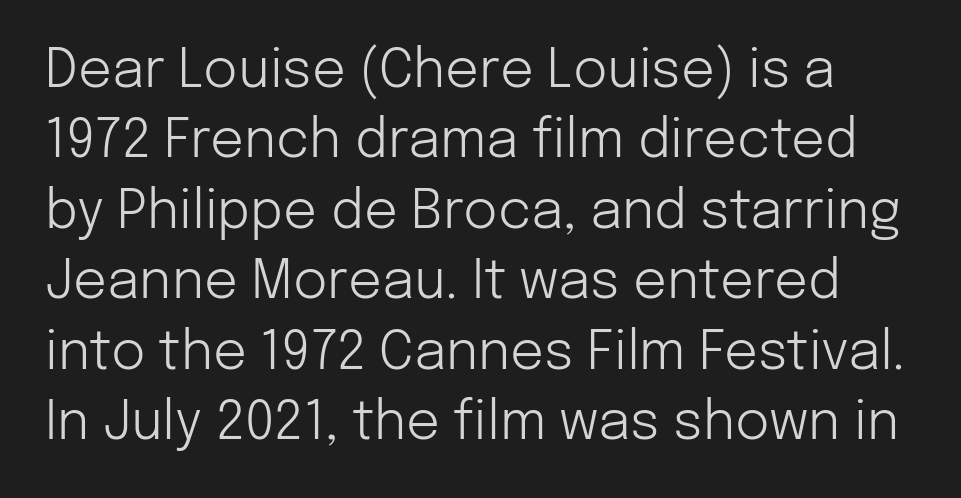
Note: no serifs on the glyphs. Successive baselines arrive at the customary interval. The horizontal fit of the characters is conventional and even. The letters look calm and open, with moderate or lighter stems. Quick note: not italic, upright. Clear beneath every line of the passage.
